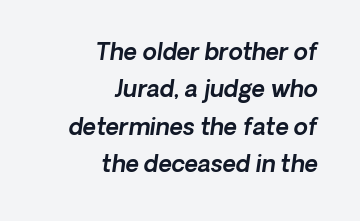
The image shows 23 px text type; set right-aligned, normal line spacing (1.63x), normal letter spacing, not underlined.
